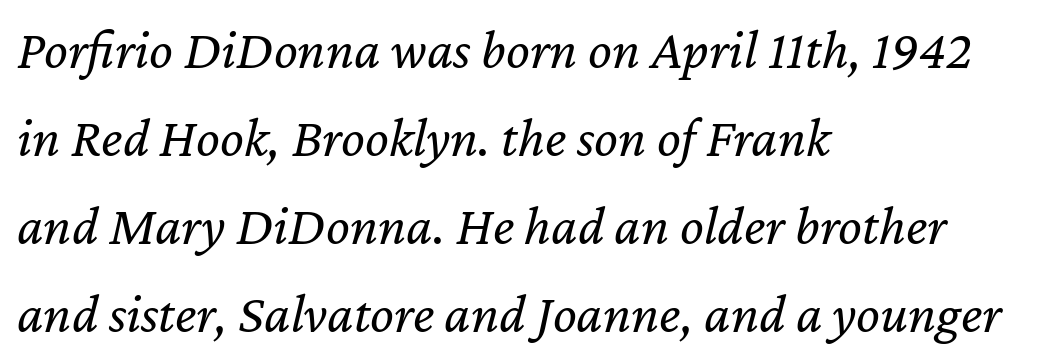
Q: Is the text bold? A: No.
Q: Is the text italic (slanted)? A: Yes, it leans right by about 12 degrees.
Q: Is the text underlined? A: No.
Q: How is the paragraph aligned? A: Left-aligned.
Q: Is the spacing between letters normal or unusually wide? A: Normal.
Q: Is the spacing between lines tight, normal or loose? A: Normal.
Q: Width (condensed, normal, or wide)? A: Normal.
Q: Stroke contrast? A: Low.
Q: x-height? A: Medium.
Q: Monospaced? A: No.
